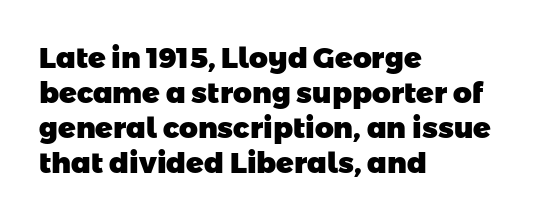
The image shows 29 px heavy sans-serif type; set left-aligned, line spacing 1.21x, normal letter spacing, not underlined; low stroke contrast and a medium x-height.
